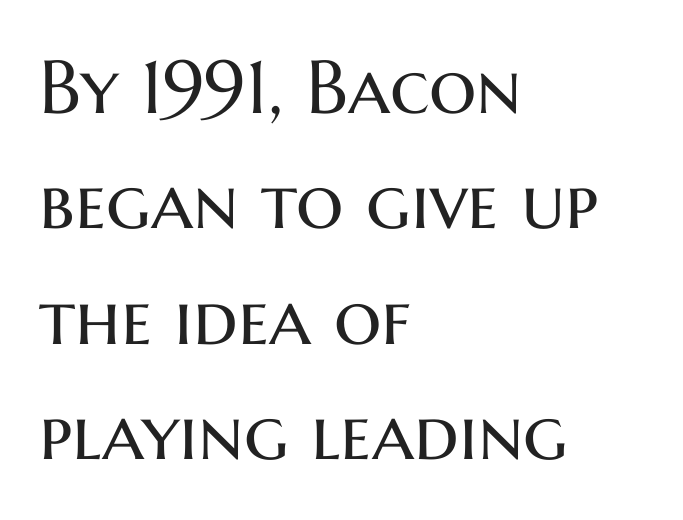
{"serif": "no", "italic": "no", "bold": "no", "weight": "regular", "width": "normal", "stroke_contrast": "medium", "x_height": "medium", "monospaced": "no", "underline": "no", "align": "left", "line_spacing": "normal", "line_spacing_ratio": 1.54, "letter_spacing": "normal", "letter_spacing_em": 0.0, "glyph_px": 75}
